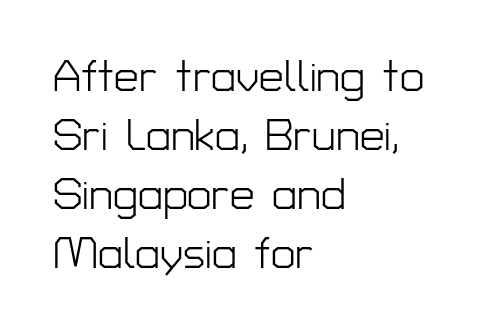
The image shows 44 px light sans-serif type, upright; set left-aligned, normal line spacing (1.34x), normal letter spacing, not underlined; low stroke contrast and a medium x-height.
